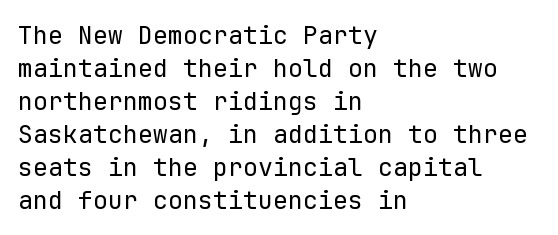
{"italic": "no", "bold": "no", "underline": "no", "align": "left", "line_spacing": "normal", "line_spacing_ratio": 1.32, "letter_spacing": "normal", "letter_spacing_em": 0.0, "glyph_px": 25}
